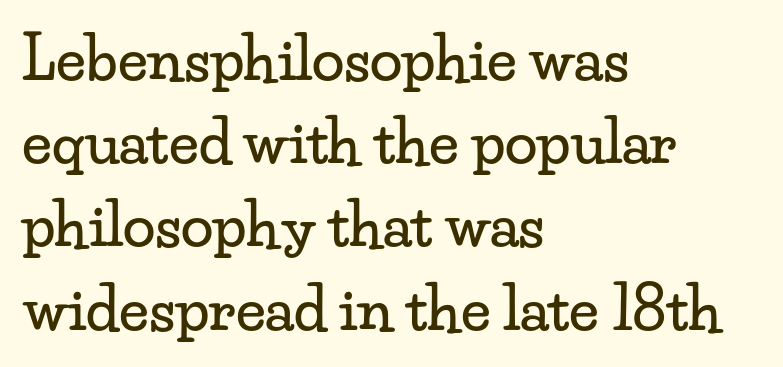
Note the varied advance widths — an 'i' is clearly narrower than an 'm'. The passage shown has conventional tracking throughout. Tall strokes in this sample are plumb rather than angled. Casual observation: everything's shoved over to the left. The rows are spaced the way most documents space them. A typesetter would label this face a serif.
